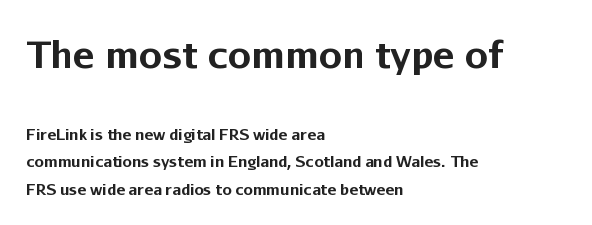
These lines are rendered in a variable-pitch font. Does the bottom block carry the larger type? No, the top block does. The passage is arranged the way most books set body copy — flush left. The text was rendered using a sans face with plain stroke endings. Do the letters lean? They stand straight.
